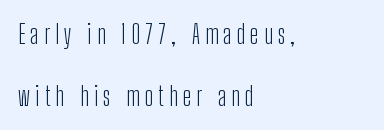
Q: Is the text bold? A: No.
Q: Is the text italic (slanted)? A: No, it is upright.
Q: Is the text underlined? A: No.
Q: How is the paragraph aligned? A: Left-aligned.
Q: Is the spacing between letters normal or unusually wide? A: Unusually wide.
Q: Is the spacing between lines tight, normal or loose? A: Loose.
